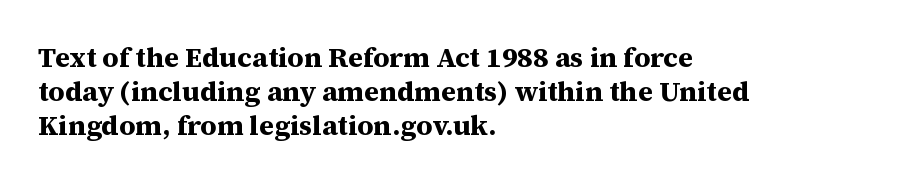
Q: Is the text bold? A: Yes.
Q: Is the text italic (slanted)? A: No, it is upright.
Q: Is the typeface a serif or a sans-serif typeface? A: Serif.
Q: Is the text underlined? A: No.
Q: How is the paragraph aligned? A: Left-aligned.
Q: Is the spacing between letters normal or unusually wide? A: Normal.
Q: Width (condensed, normal, or wide)? A: Normal.
Q: Stroke contrast? A: Medium.
Q: x-height? A: Medium.
Q: Monospaced? A: No.
